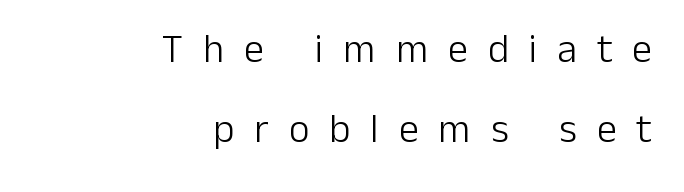
Q: Is the text bold? A: No.
Q: Is the text italic (slanted)? A: No, it is upright.
Q: Is the typeface a serif or a sans-serif typeface? A: Sans-serif.
Q: Is the text underlined? A: No.
Q: How is the paragraph aligned? A: Right-aligned.
Q: Is the spacing between letters normal or unusually wide? A: Unusually wide.
Q: Is the spacing between lines tight, normal or loose? A: Loose.
Q: Width (condensed, normal, or wide)? A: Normal.
Q: Stroke contrast? A: Low.
Q: x-height? A: Medium.
Q: Monospaced? A: No.
